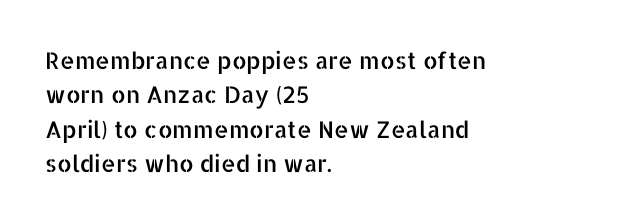
The image shows 23 px text type, upright; set left-aligned, normal line spacing (1.5x), normal letter spacing, not underlined.
